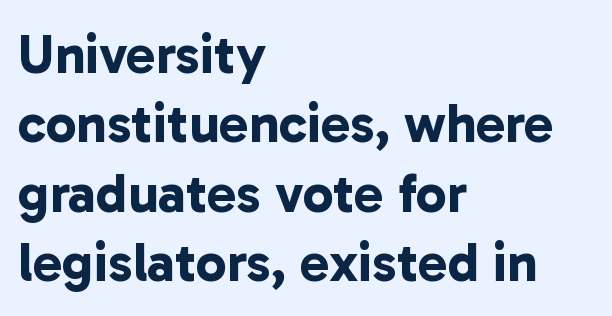
{"serif": "no", "bold": "yes", "weight": "bold", "width": "normal", "stroke_contrast": "low", "x_height": "medium", "monospaced": "no", "underline": "no", "align": "left", "line_spacing": "normal", "line_spacing_ratio": 1.26, "letter_spacing": "normal", "letter_spacing_em": 0.0, "glyph_px": 55}
